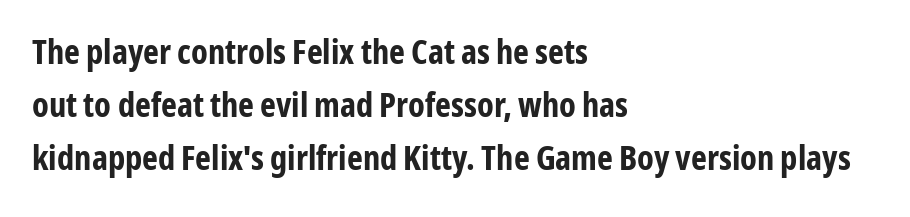
Q: Is the text bold? A: Yes.
Q: Is the text italic (slanted)? A: No, it is upright.
Q: Is the typeface a serif or a sans-serif typeface? A: Sans-serif.
Q: Is the text underlined? A: No.
Q: How is the paragraph aligned? A: Left-aligned.
Q: Is the spacing between letters normal or unusually wide? A: Normal.
Q: Is the spacing between lines tight, normal or loose? A: Normal.
Q: Width (condensed, normal, or wide)? A: Condensed.
Q: Stroke contrast? A: Low.
Q: x-height? A: Medium.
Q: Monospaced? A: No.
